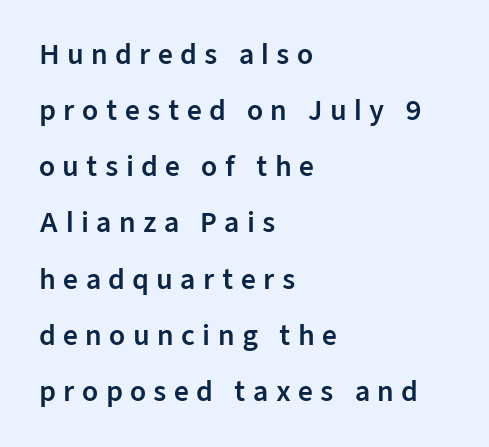
{"italic": "no", "underline": "no", "align": "left", "line_spacing": "loose", "line_spacing_ratio": 2.16, "letter_spacing": "wide", "letter_spacing_em": 0.28, "glyph_px": 26}
